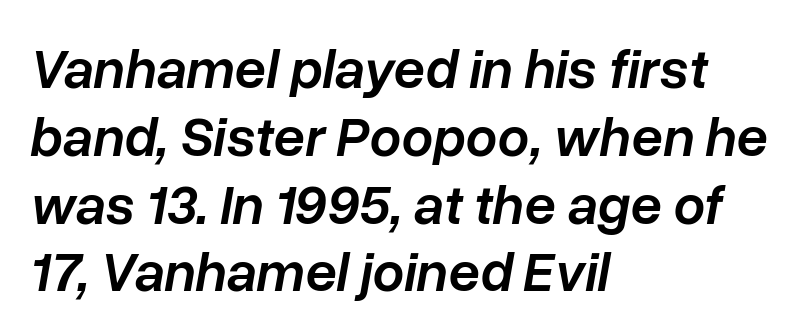
Q: Is the text bold? A: Semi-bold.
Q: Is the text italic (slanted)? A: Yes, it leans right by about 10 degrees.
Q: Is the text underlined? A: No.
Q: How is the paragraph aligned? A: Left-aligned.
Q: Is the spacing between letters normal or unusually wide? A: Normal.
Q: Width (condensed, normal, or wide)? A: Normal.
Q: Stroke contrast? A: Low.
Q: x-height? A: Medium.
Q: Monospaced? A: No.
